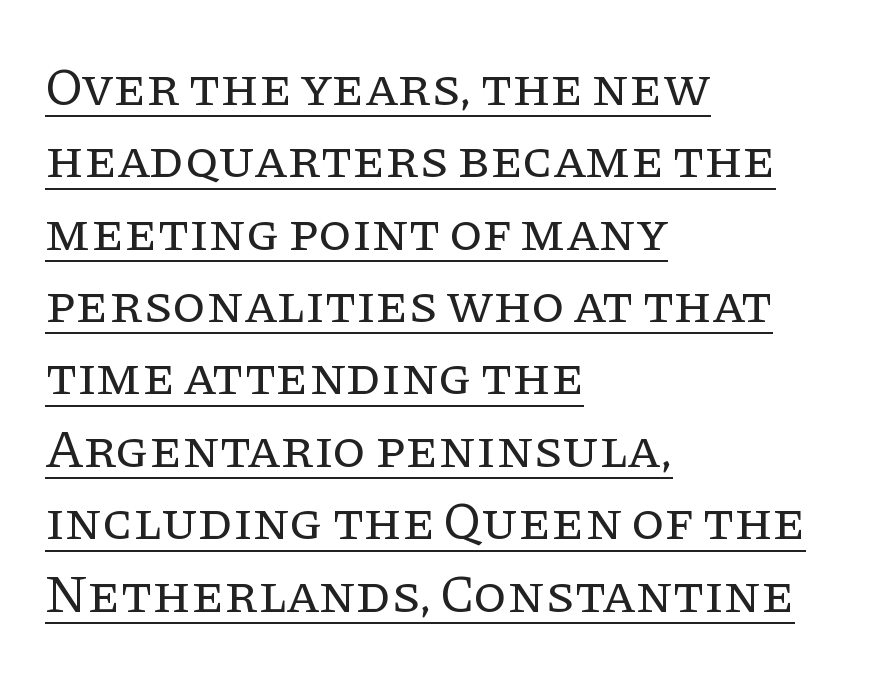
{"serif": "yes", "italic": "no", "bold": "no", "weight": "regular", "width": "normal", "stroke_contrast": "low", "x_height": "large", "monospaced": "no", "underline": "yes", "align": "left", "line_spacing": "normal", "line_spacing_ratio": 1.34, "letter_spacing": "normal", "letter_spacing_em": 0.0, "glyph_px": 54}
